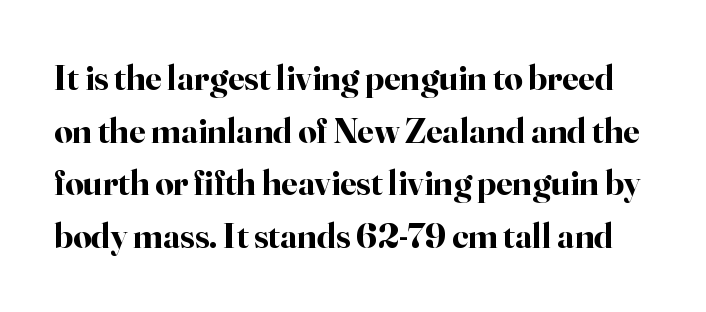
The image shows 36 px bold serif type, upright; set normal line spacing (1.46x), normal letter spacing, not underlined; high stroke contrast and a small x-height.
